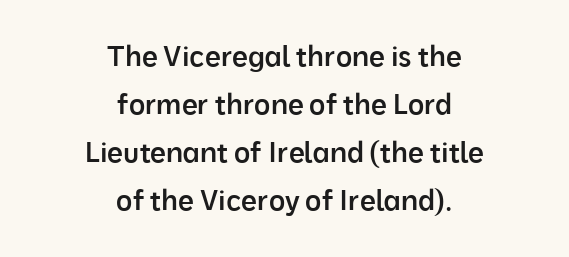
Q: Is the text bold? A: Semi-bold.
Q: Is the text italic (slanted)? A: No, it is upright.
Q: Is the typeface a serif or a sans-serif typeface? A: Sans-serif.
Q: Is the text underlined? A: No.
Q: How is the paragraph aligned? A: Centered.
Q: Is the spacing between letters normal or unusually wide? A: Normal.
Q: Width (condensed, normal, or wide)? A: Normal.
Q: Stroke contrast? A: Low.
Q: x-height? A: Medium.
Q: Monospaced? A: No.
